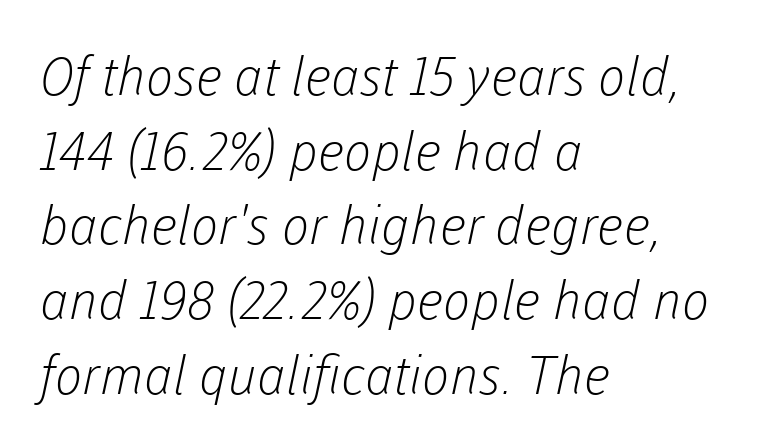
The image shows 53 px light sans-serif type; set left-aligned, normal line spacing (1.41x), normal letter spacing, not underlined; low stroke contrast and a medium x-height.
